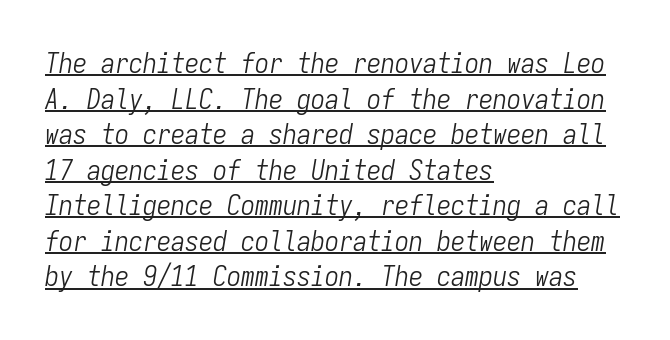
The image shows 28 px light, condensed type, italic (leaning right), monospaced; set left-aligned, normal line spacing (1.27x), normal letter spacing, underlined; low stroke contrast and a medium x-height.
